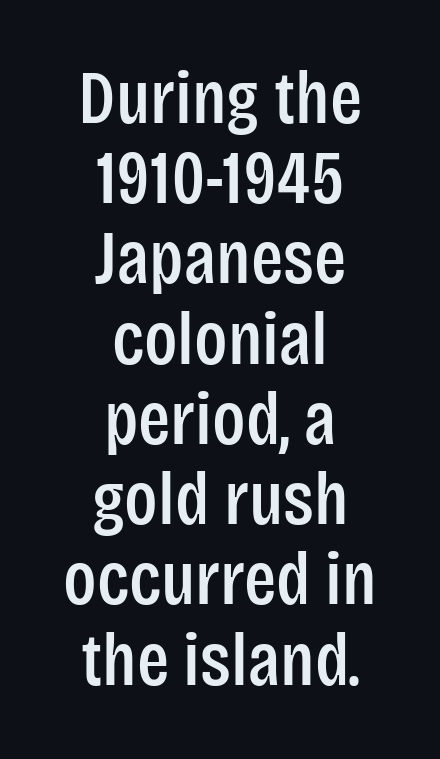
Vertical strokes here are truly vertical. Nobody touched the tracking dial on this one. The rendering shows plain stroke endings on the letterforms — a sans-serif design. The designer dialed line spacing down below the default. Character widths vary here, with narrow letters taking less room than wide ones.
